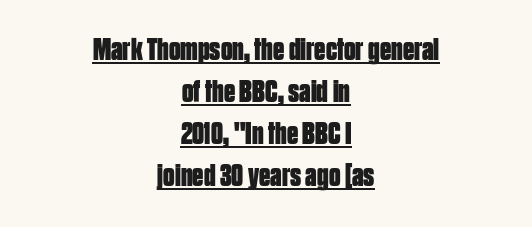
{"serif": "no", "italic": "no", "bold": "yes", "weight": "bold", "width": "condensed", "stroke_contrast": "low", "x_height": "large", "monospaced": "no", "underline": "yes", "align": "center", "line_spacing": "normal", "line_spacing_ratio": 1.31, "letter_spacing": "normal", "letter_spacing_em": 0.0, "glyph_px": 32}
